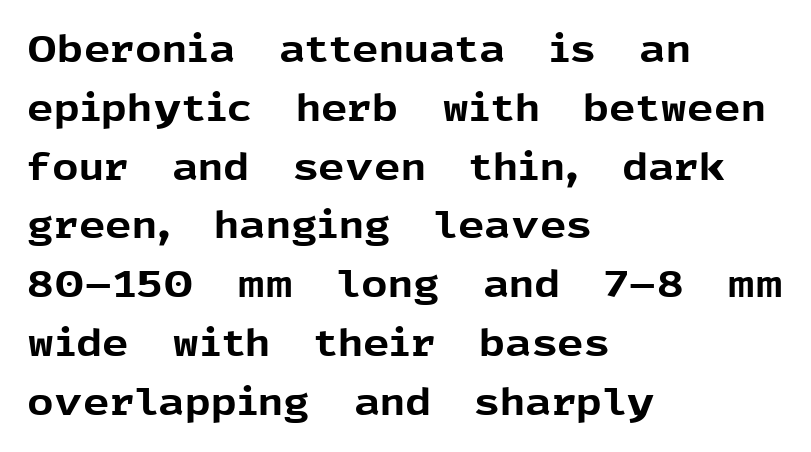
The passage shown is emphatically bold. Regarding leading, the lines here are spaced in the standard way. Clear beneath every line of the passage. Letterform terminals end flat and unadorned throughout the passage. Posture: straight, roman, zero tilt. Honestly, the letter spacing is just normal — you wouldn't notice it.
